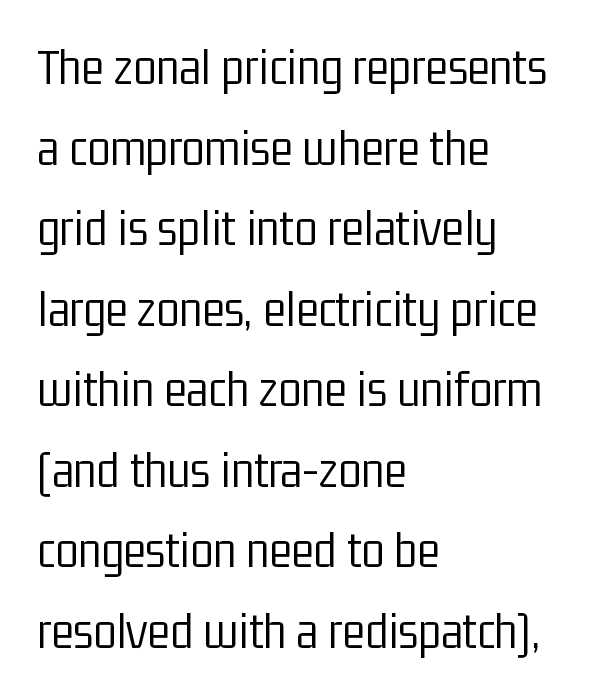
{"serif": "no", "italic": "no", "bold": "no", "weight": "light", "width": "condensed", "stroke_contrast": "low", "x_height": "medium", "monospaced": "no", "underline": "no", "align": "left", "line_spacing": "normal", "line_spacing_ratio": 1.52, "letter_spacing": "normal", "letter_spacing_em": 0.0, "glyph_px": 53}
